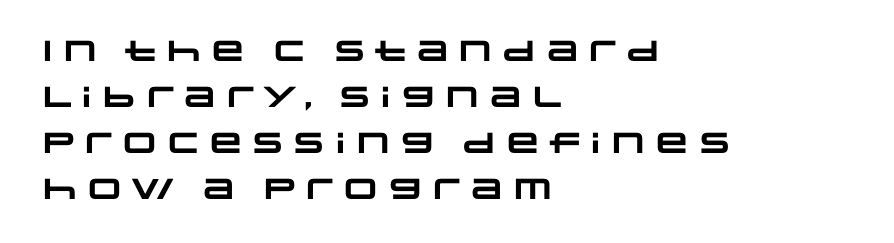
Q: Is the text bold? A: Yes.
Q: Is the typeface a serif or a sans-serif typeface? A: Sans-serif.
Q: Is the text underlined? A: No.
Q: How is the paragraph aligned? A: Left-aligned.
Q: Is the spacing between letters normal or unusually wide? A: Normal.
Q: Is the spacing between lines tight, normal or loose? A: Normal.
Q: Width (condensed, normal, or wide)? A: Wide.
Q: Stroke contrast? A: Low.
Q: x-height? A: Large.
Q: Monospaced? A: No.
